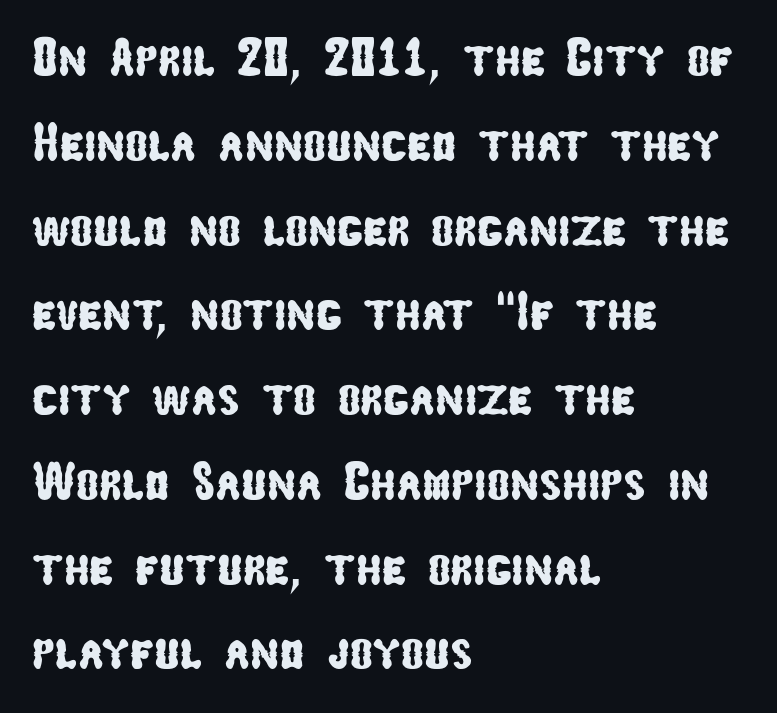
{"serif": "no", "width": "condensed", "stroke_contrast": "low", "x_height": "medium", "monospaced": "no", "underline": "no", "align": "left", "line_spacing": "normal", "line_spacing_ratio": 1.57, "letter_spacing": "normal", "letter_spacing_em": 0.0, "glyph_px": 54}
